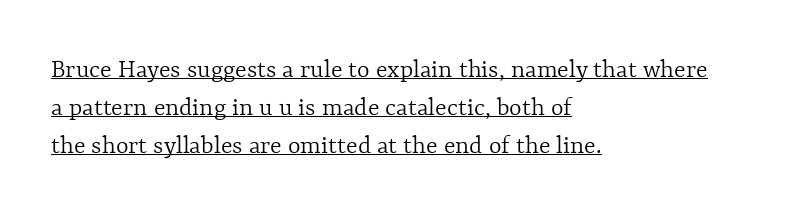
The image shows 27 px text type, upright; set left-aligned, normal line spacing (1.41x), normal letter spacing, underlined.
